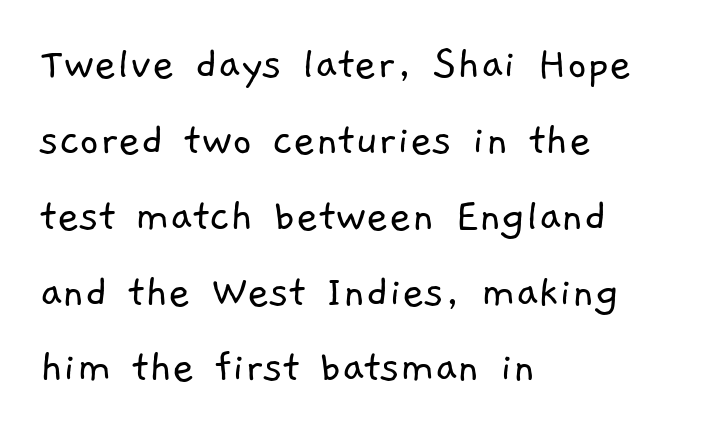
{"serif": "no", "bold": "no", "weight": "light", "width": "normal", "stroke_contrast": "low", "x_height": "medium", "monospaced": "no", "underline": "no", "align": "left", "line_spacing": "normal", "line_spacing_ratio": 1.58, "letter_spacing": "normal", "letter_spacing_em": 0.0, "glyph_px": 48}
